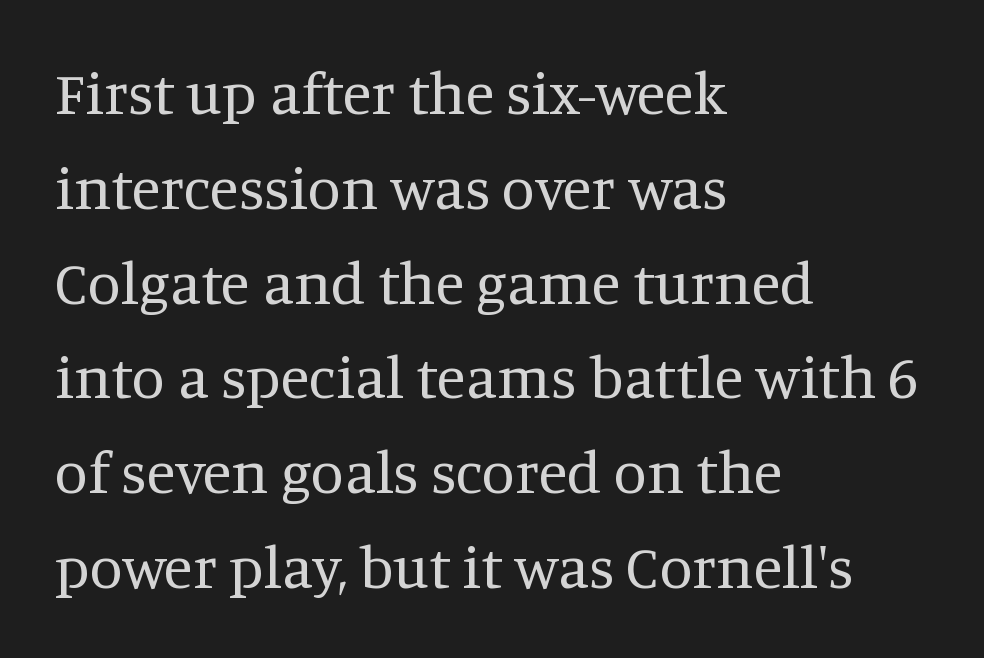
Is this a heavy cut? Hardly; it is regular or lighter. Between one letter and the next there's only the usual sliver of space. Note: serifs present on the glyphs. Posture: upright roman. The compositor pushed each line to the left boundary. The rendering uses natural spacing where letterforms have individual widths.
